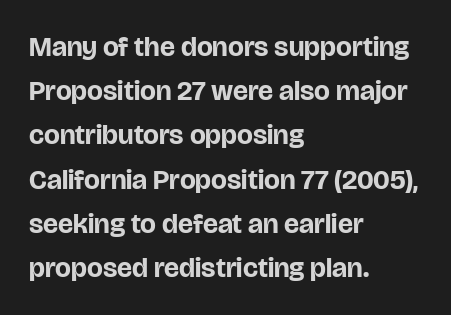
Proportional: the letters do not fall into vertical columns. The characters look thick and weighty, a clear bold. What kind of face is this? One without serifs — a sans. These lines stack with their left ends in a neat column. If you drew a line through each stem, it would be perfectly vertical. In terms of leading, this rendering sits right in the middle.
